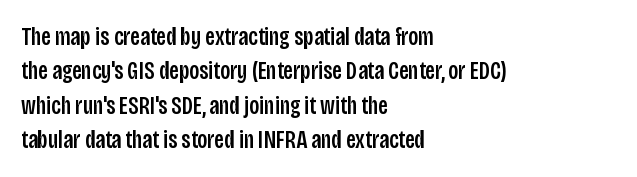
Q: Is the text italic (slanted)? A: No, it is upright.
Q: Is the text underlined? A: No.
Q: How is the paragraph aligned? A: Left-aligned.
Q: Is the spacing between letters normal or unusually wide? A: Normal.
Q: Is the spacing between lines tight, normal or loose? A: Normal.
